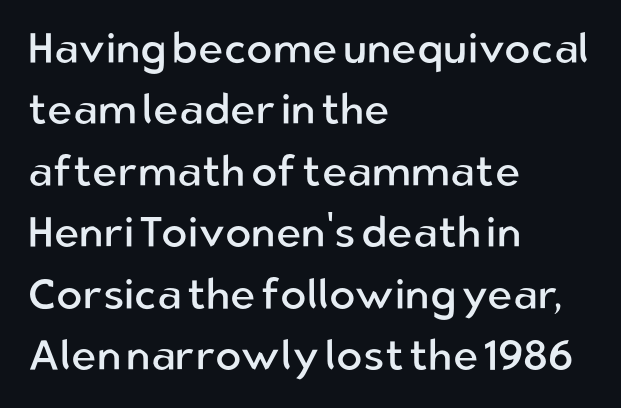
The letters advance in unequal steps, a hallmark of proportional type. When letters stand straight like this, we call the style roman or upright. The line-height multiplier appears to be the usual default. You could call the tracking neutral — neither tight nor loose. Unlike a traditional serif, this face leaves its strokes unadorned.
